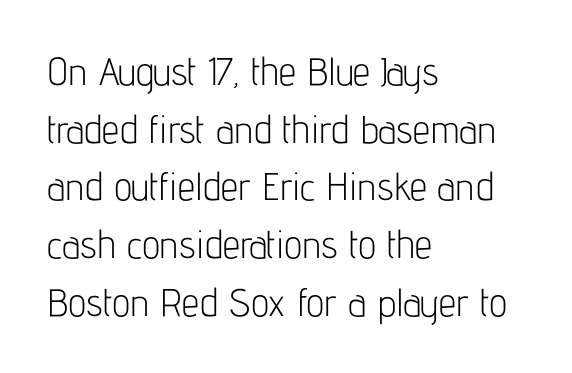
{"serif": "no", "italic": "no", "bold": "no", "weight": "light", "width": "condensed", "stroke_contrast": "low", "x_height": "medium", "monospaced": "no", "underline": "no", "align": "left", "line_spacing": "normal", "line_spacing_ratio": 1.48, "letter_spacing": "normal", "letter_spacing_em": 0.0, "glyph_px": 39}
